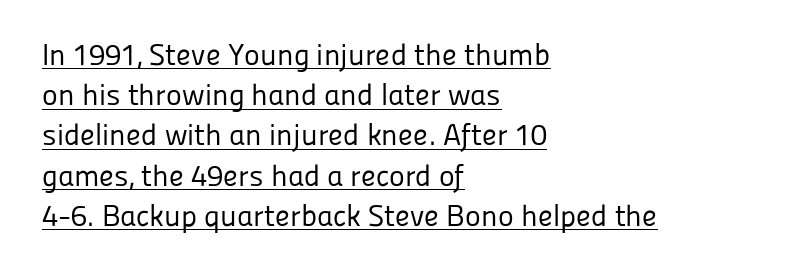
The letters sit at their default tracking, neither squeezed nor spread. The strokes are not fattened; the text isn't bold. Character widths vary here, with narrow letters taking less room than wide ones. What kind of face is this? One without serifs — a sans. Underlining? Definitely there. Regarding leading, the lines here are spaced in the standard way.
